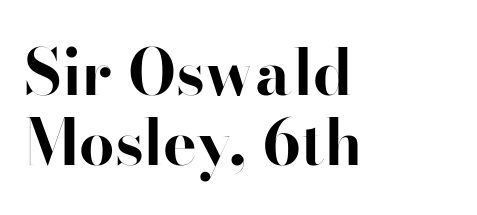
Q: Is the text bold? A: Yes.
Q: Is the text italic (slanted)? A: No, it is upright.
Q: Is the typeface a serif or a sans-serif typeface? A: Sans-serif.
Q: Is the text underlined? A: No.
Q: How is the paragraph aligned? A: Left-aligned.
Q: Is the spacing between letters normal or unusually wide? A: Normal.
Q: Is the spacing between lines tight, normal or loose? A: Tight.
Q: Width (condensed, normal, or wide)? A: Normal.
Q: Stroke contrast? A: High.
Q: x-height? A: Small.
Q: Monospaced? A: No.
